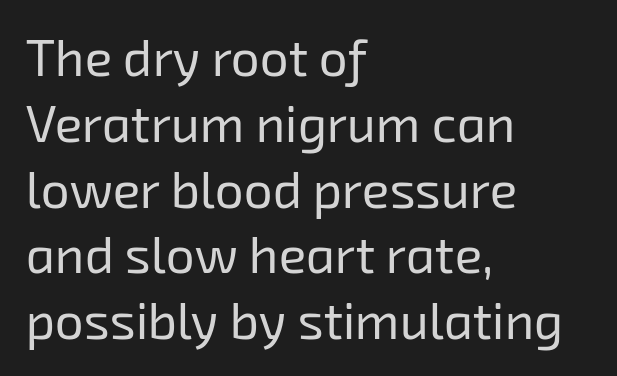
Q: Is the text bold? A: No.
Q: Is the typeface a serif or a sans-serif typeface? A: Sans-serif.
Q: Is the text underlined? A: No.
Q: How is the paragraph aligned? A: Left-aligned.
Q: Is the spacing between letters normal or unusually wide? A: Normal.
Q: Is the spacing between lines tight, normal or loose? A: Normal.
Q: Width (condensed, normal, or wide)? A: Normal.
Q: Stroke contrast? A: Low.
Q: x-height? A: Medium.
Q: Monospaced? A: No.
